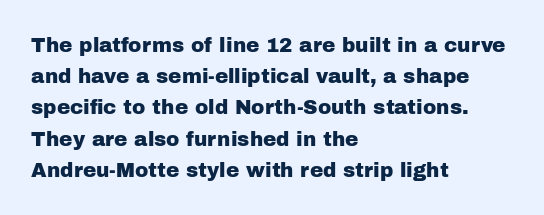
You could call the tracking neutral — neither tight nor loose. No italicization has been applied; the sample stays upright. Just letters on the line, the space beneath them empty. Compared with typical paragraphs, the rows here are spaced about the same.
